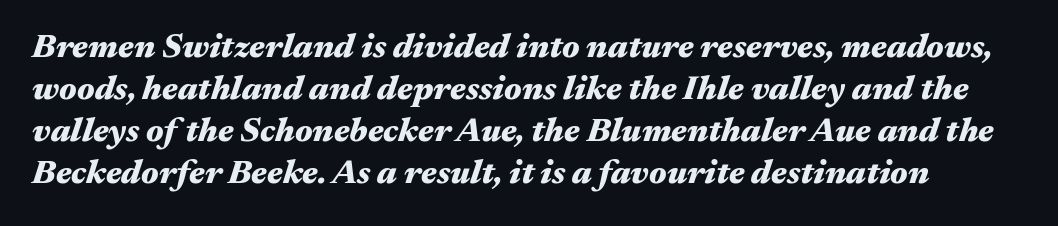
The image shows 34 px heavy, wide type, italic (leaning right); set line spacing 1.24x, normal letter spacing, not underlined; medium stroke contrast and a medium x-height.
